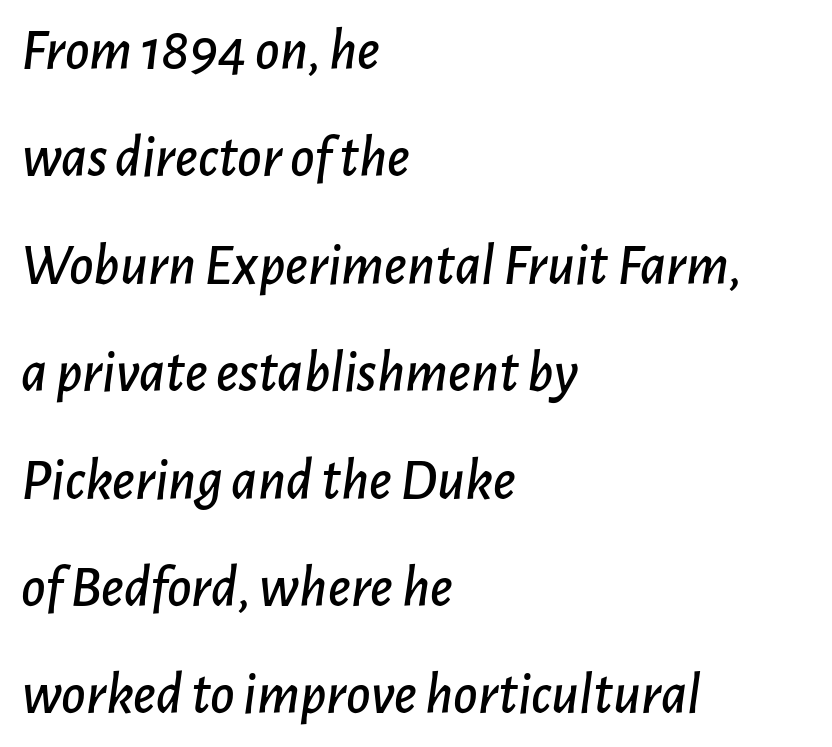
Q: Is the text italic (slanted)? A: Yes, it leans right by about 7 degrees.
Q: Is the text underlined? A: No.
Q: How is the paragraph aligned? A: Left-aligned.
Q: Is the spacing between letters normal or unusually wide? A: Normal.
Q: Width (condensed, normal, or wide)? A: Normal.
Q: Stroke contrast? A: Low.
Q: x-height? A: Medium.
Q: Monospaced? A: No.
